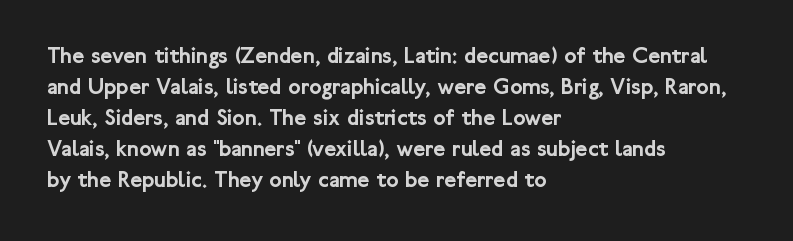
The designer left line spacing at the default. Glance below the letters and you will spot only blank space. The letters sit at their default tracking, neither squeezed nor spread. If you drew a line through each stem, it would be perfectly vertical. The compositor pushed each line to the left boundary.
